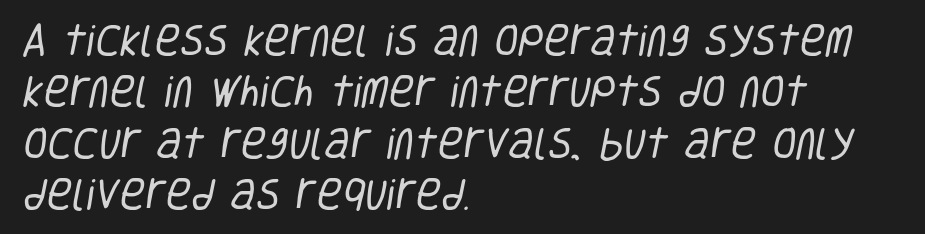
Q: Is the text bold? A: No.
Q: Is the typeface a serif or a sans-serif typeface? A: Sans-serif.
Q: Is the text underlined? A: No.
Q: How is the paragraph aligned? A: Left-aligned.
Q: Is the spacing between letters normal or unusually wide? A: Normal.
Q: Is the spacing between lines tight, normal or loose? A: Normal.
Q: Width (condensed, normal, or wide)? A: Condensed.
Q: Stroke contrast? A: Low.
Q: x-height? A: Large.
Q: Monospaced? A: No.
